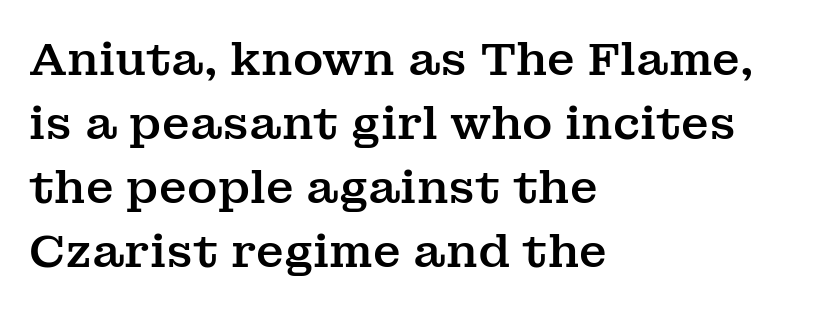
The image shows 46 px serif type, upright; set left-aligned, normal line spacing (1.39x), normal letter spacing, not underlined; medium stroke contrast and a medium x-height.
